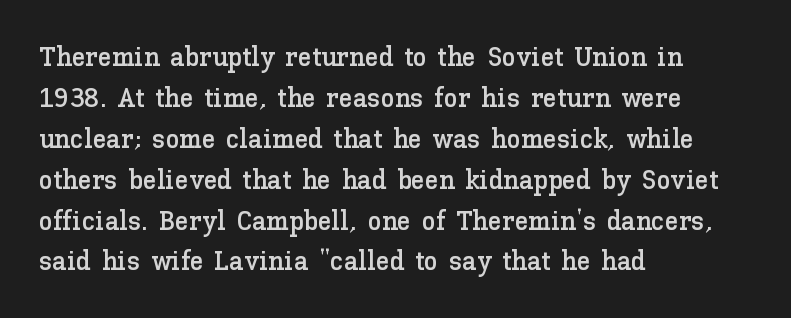
The image shows 28 px text type, upright; set left-aligned, normal line spacing (1.46x), normal letter spacing, not underlined; low stroke contrast and a medium x-height.
